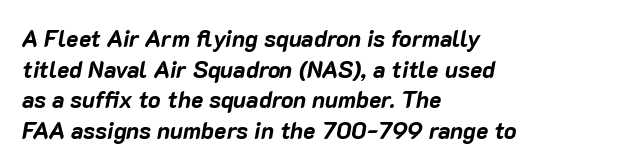
{"italic": "yes", "lean": "right", "slant_degrees": 10, "bold": "yes", "underline": "no", "align": "left", "line_spacing": "normal", "line_spacing_ratio": 1.33, "letter_spacing": "normal", "letter_spacing_em": 0.0, "glyph_px": 23}
